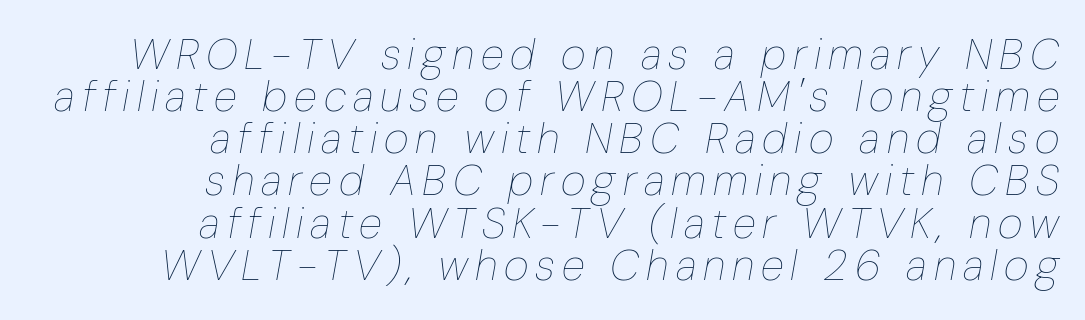
Q: Is the text bold? A: No.
Q: Is the text italic (slanted)? A: Yes, it leans right by about 10 degrees.
Q: Is the text underlined? A: No.
Q: How is the paragraph aligned? A: Right-aligned.
Q: Is the spacing between lines tight, normal or loose? A: Tight.
Q: Width (condensed, normal, or wide)? A: Condensed.
Q: Stroke contrast? A: Low.
Q: x-height? A: Medium.
Q: Monospaced? A: No.
